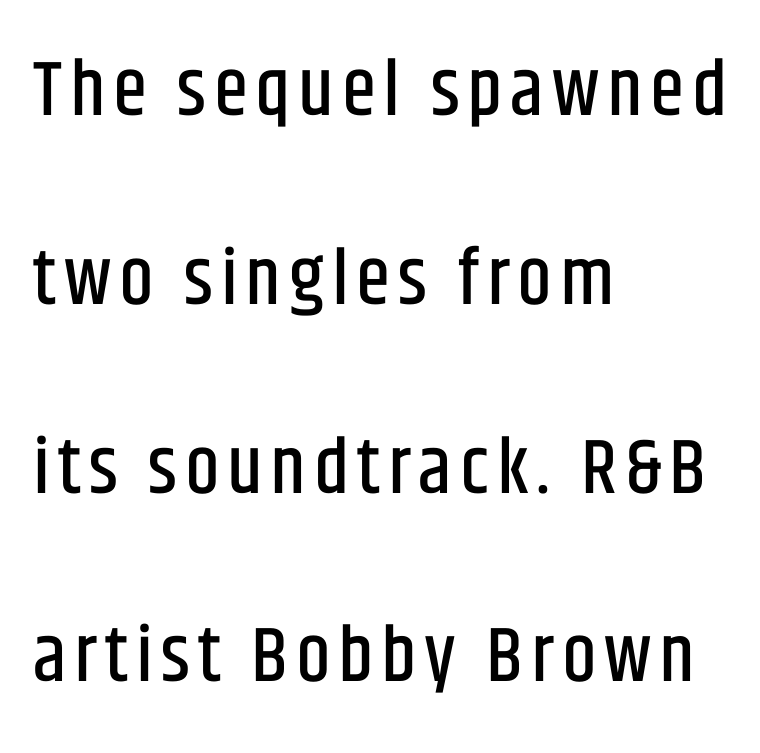
Nobody drew a line under any word here. In terms of posture, this sample is upright. Here the designer chose a conventional face with non-uniform glyph widths. Regarding leading, the lines here are spaced well apart. One-word summary of the alignment: left.
